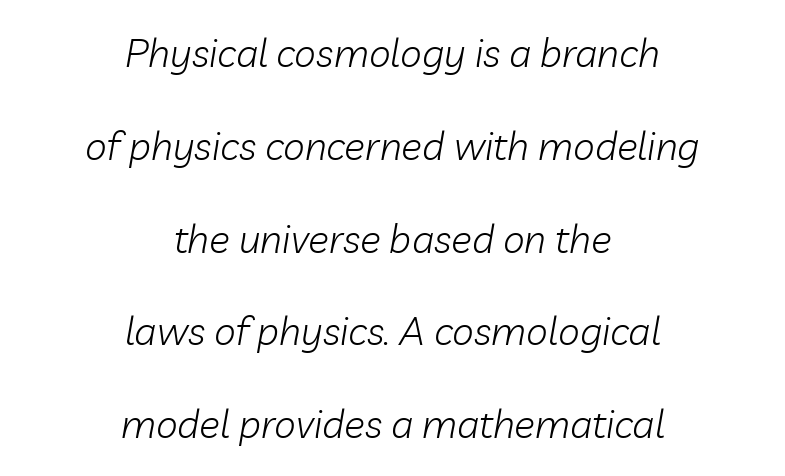
The image shows 39 px light type, italic (leaning right); set centered, loose line spacing (2.38x), normal letter spacing, not underlined; low stroke contrast and a medium x-height.
